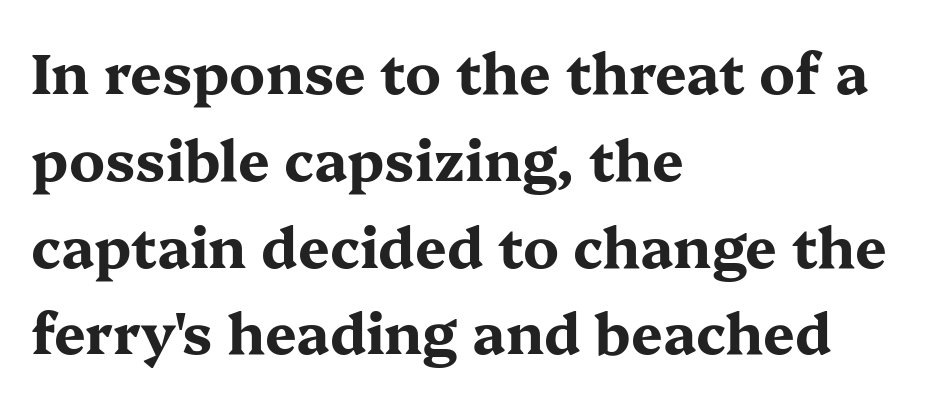
The image shows 56 px bold, wide serif type, upright; set left-aligned, normal line spacing (1.55x), normal letter spacing, not underlined; medium stroke contrast and a medium x-height.
